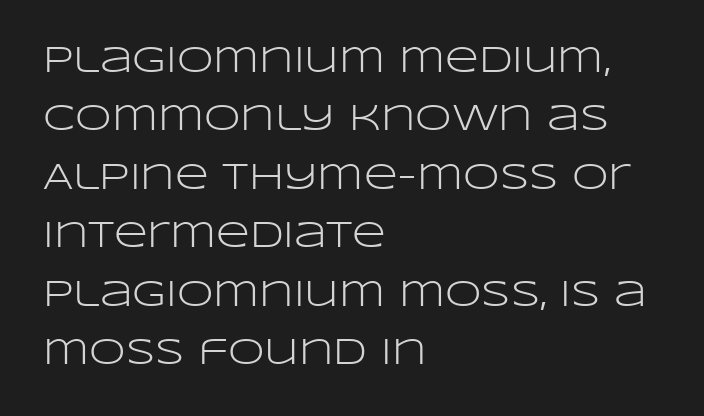
{"serif": "no", "italic": "no", "bold": "no", "weight": "light", "width": "wide", "stroke_contrast": "low", "x_height": "large", "monospaced": "no", "underline": "no", "align": "left", "line_spacing": "normal", "line_spacing_ratio": 1.58, "letter_spacing": "normal", "letter_spacing_em": 0.0, "glyph_px": 37}
